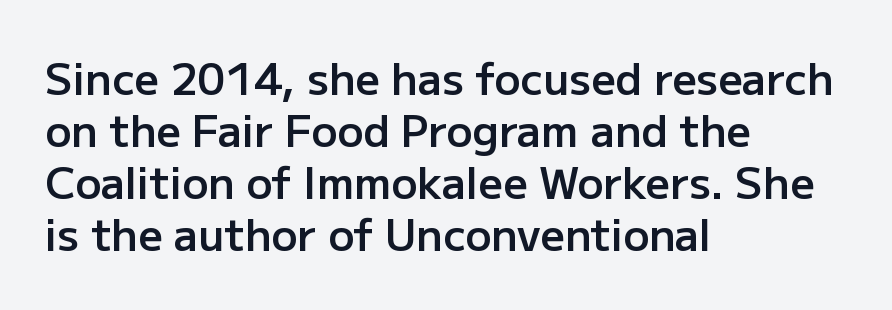
The image shows 43 px semibold sans-serif type, upright; set left-aligned, line spacing 1.21x, normal letter spacing, not underlined; low stroke contrast and a medium x-height.
